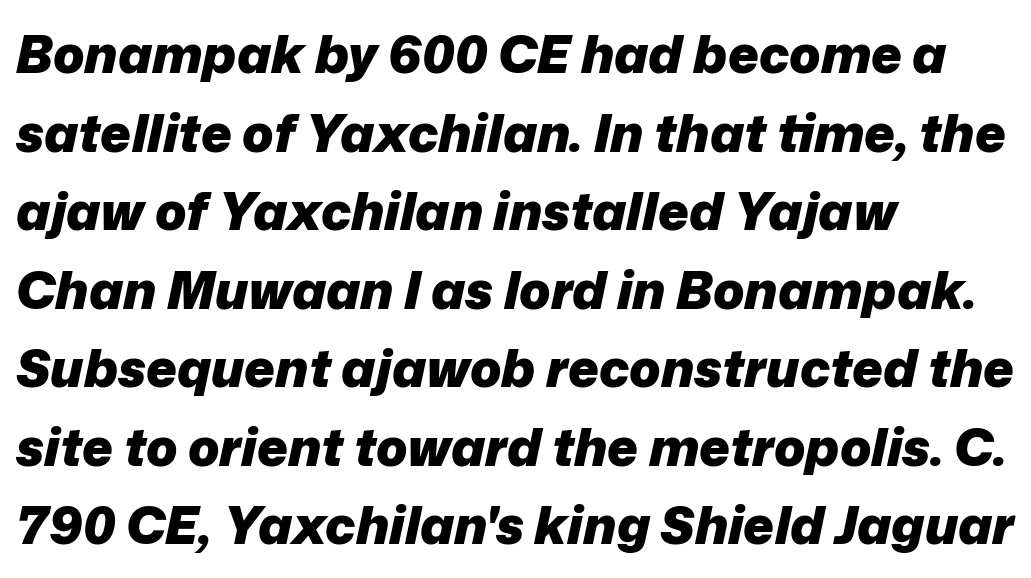
The image shows 52 px heavy type, italic (leaning right); set left-aligned, normal line spacing (1.51x), normal letter spacing, not underlined; low stroke contrast and a medium x-height.
